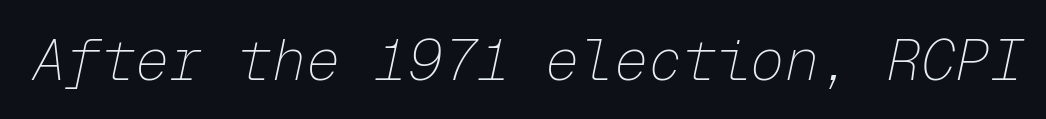
Underline: absent. Stroke mass is kept to a normal reading level or below. The rendering uses typewriter-style spacing with identical character cells. Notice how the stems are inclined rather than vertical — that's the hallmark of italics. These lines keep a tight, regular rhythm from letter to letter.
